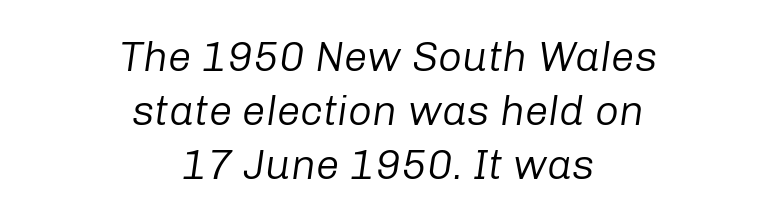
The image shows 42 px regular-weight type, italic (leaning right); set centered, normal line spacing (1.28x), normal letter spacing, not underlined; low stroke contrast and a medium x-height.
